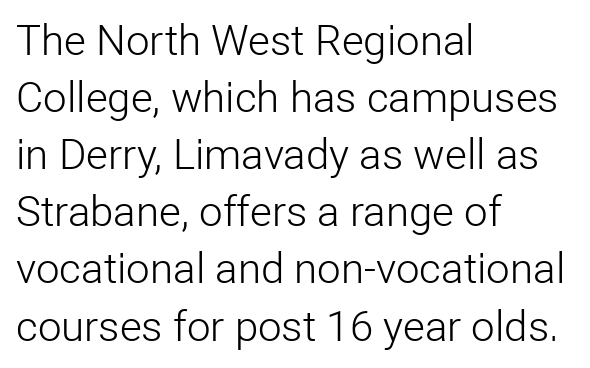
Q: Is the text bold? A: No.
Q: Is the text italic (slanted)? A: No, it is upright.
Q: Is the typeface a serif or a sans-serif typeface? A: Sans-serif.
Q: Is the text underlined? A: No.
Q: How is the paragraph aligned? A: Left-aligned.
Q: Is the spacing between letters normal or unusually wide? A: Normal.
Q: Is the spacing between lines tight, normal or loose? A: Normal.
Q: Width (condensed, normal, or wide)? A: Normal.
Q: Stroke contrast? A: Low.
Q: x-height? A: Medium.
Q: Monospaced? A: No.
